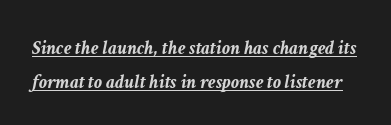
These lines were composed using italics. The gaps between neighbouring characters are ordinary and unremarkable. The line-height multiplier appears to be the usual default. A full-strength bold gives these letters their thick strokes. The words here are underlined.
